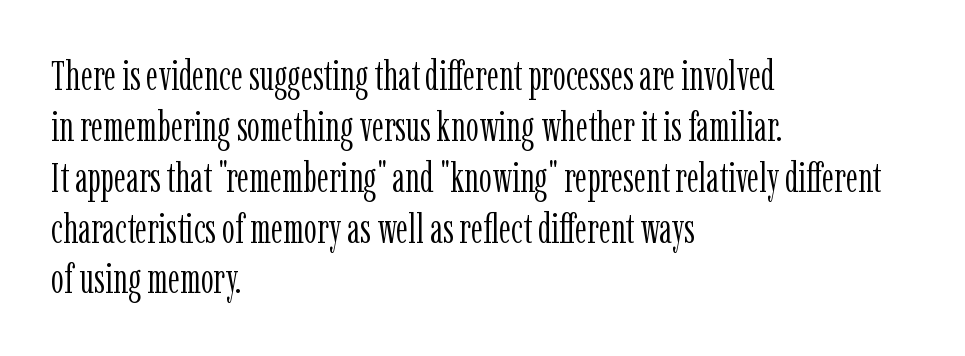
Q: Is the text bold? A: No.
Q: Is the text italic (slanted)? A: No, it is upright.
Q: Is the typeface a serif or a sans-serif typeface? A: Serif.
Q: Is the text underlined? A: No.
Q: How is the paragraph aligned? A: Left-aligned.
Q: Is the spacing between letters normal or unusually wide? A: Normal.
Q: Width (condensed, normal, or wide)? A: Condensed.
Q: Stroke contrast? A: Low.
Q: x-height? A: Medium.
Q: Monospaced? A: No.
